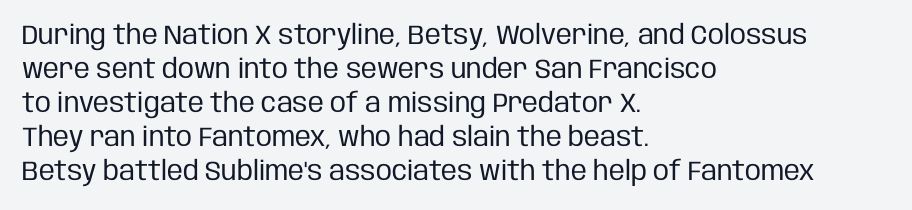
Vertically, the passage feels balanced, rows spaced as you'd expect. The strip under each line holds only bare page. Weight: in the light-to-regular range. Glyph-to-glyph distance matches everyday printed text.
